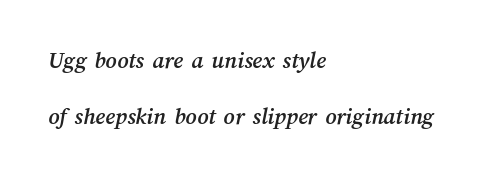
The image shows 24 px text type; set left-aligned, loose line spacing (2.34x), normal letter spacing, not underlined.
